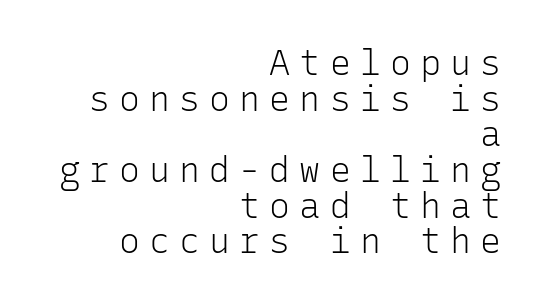
Q: Is the text bold? A: No.
Q: Is the text italic (slanted)? A: No, it is upright.
Q: Is the typeface a serif or a sans-serif typeface? A: Sans-serif.
Q: Is the text underlined? A: No.
Q: How is the paragraph aligned? A: Right-aligned.
Q: Is the spacing between letters normal or unusually wide? A: Unusually wide.
Q: Is the spacing between lines tight, normal or loose? A: Tight.
Q: Width (condensed, normal, or wide)? A: Normal.
Q: Stroke contrast? A: Low.
Q: x-height? A: Medium.
Q: Monospaced? A: Yes.
